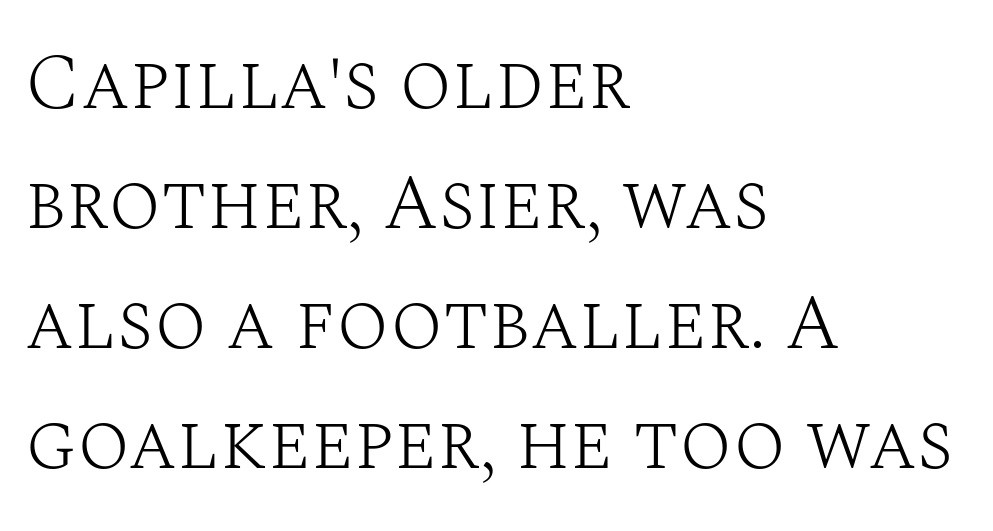
The vertical gap from one line to the next is medium. A typesetter would call this proportional, since set widths differ per character. Alignment: flush left. Heaviness? Minimal to ordinary, like unemphasized prose.
